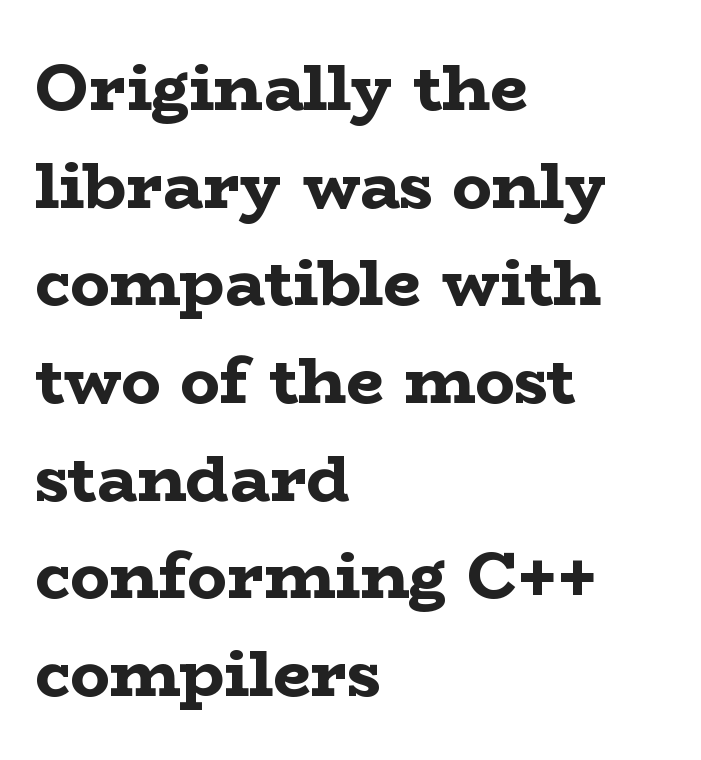
Q: Is the text bold? A: Yes.
Q: Is the text italic (slanted)? A: No, it is upright.
Q: Is the typeface a serif or a sans-serif typeface? A: Serif.
Q: Is the text underlined? A: No.
Q: How is the paragraph aligned? A: Left-aligned.
Q: Is the spacing between letters normal or unusually wide? A: Normal.
Q: Is the spacing between lines tight, normal or loose? A: Normal.
Q: Width (condensed, normal, or wide)? A: Wide.
Q: Stroke contrast? A: Low.
Q: x-height? A: Medium.
Q: Monospaced? A: No.
